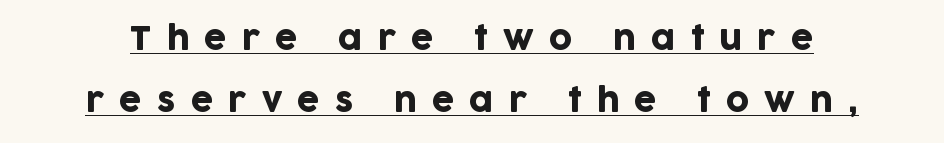
The image shows 32 px sans-serif type, upright; set centered, loose line spacing (1.95x), unusually wide letter spacing (+0.47 em), underlined; low stroke contrast and a large x-height.
